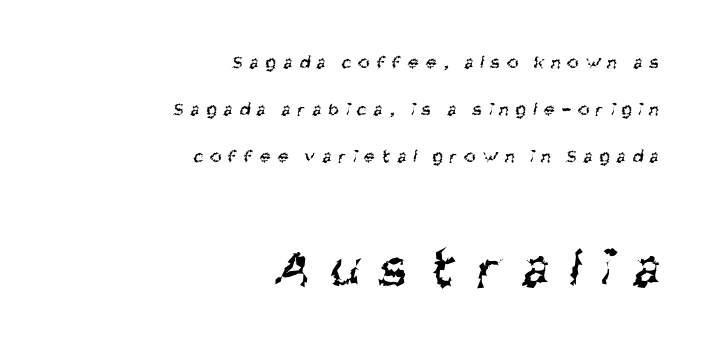
Does the bottom block carry the larger type? Yes, it does. Descenders are the only things crossing below the line. This reads as an unemphasized weight, regular at the heaviest. The letters advance in unequal steps, a hallmark of proportional type.
